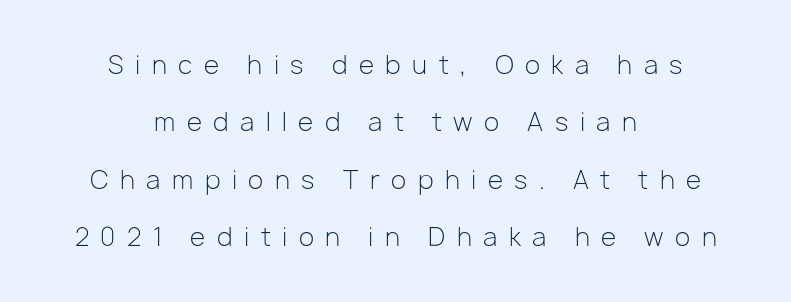
Descenders hang freely into open space. Typeset on center — no edge is straight. Quick note: interline space is abundant. Look at the tracking — it's clearly loosened, letters drifting apart. A roman cut, with each character standing at attention. Heaviness? Minimal to ordinary, like unemphasized prose.
